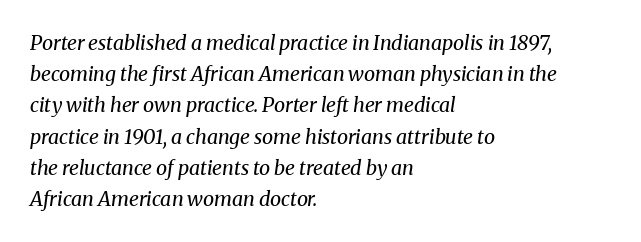
{"italic": "yes", "lean": "right", "slant_degrees": 8, "bold": "no", "underline": "no", "align": "left", "line_spacing": "normal", "line_spacing_ratio": 1.56, "letter_spacing": "normal", "letter_spacing_em": 0.0, "glyph_px": 20}
